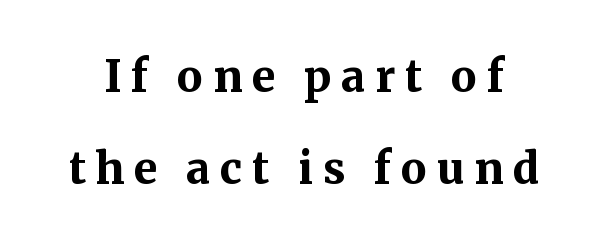
The image shows 43 px bold serif type, upright; set loose line spacing (2.15x), unusually wide letter spacing (+0.22 em), not underlined; medium stroke contrast and a medium x-height.
